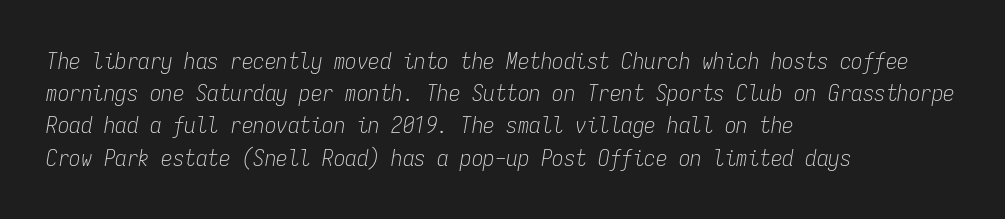
{"italic": "yes", "lean": "right", "slant_degrees": 9, "bold": "no", "underline": "no", "align": "left", "line_spacing": "normal", "line_spacing_ratio": 1.4, "letter_spacing": "normal", "letter_spacing_em": 0.0, "glyph_px": 23}
